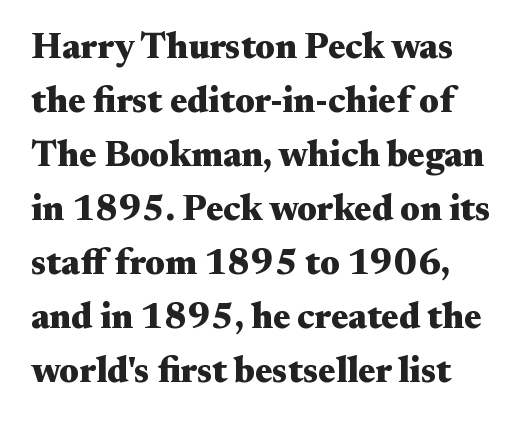
{"serif": "yes", "italic": "no", "bold": "yes", "weight": "heavy", "width": "wide", "stroke_contrast": "medium", "x_height": "small", "monospaced": "no", "underline": "no", "line_spacing": "normal", "line_spacing_ratio": 1.5, "letter_spacing": "normal", "letter_spacing_em": 0.0, "glyph_px": 36}
